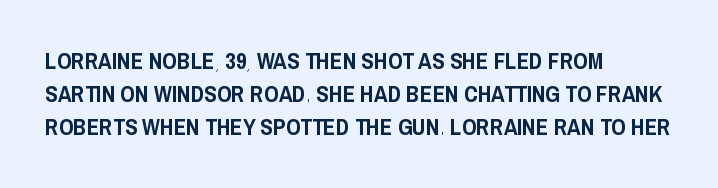
The image shows 23 px text type, upright; set left-aligned, normal line spacing (1.43x), normal letter spacing, not underlined.
